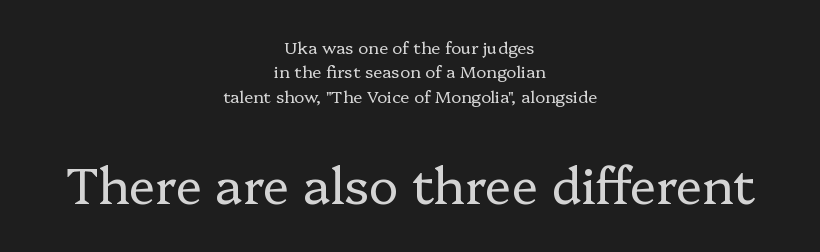
Q: Is the text bold? A: No.
Q: Is the text italic (slanted)? A: No, it is upright.
Q: Is the typeface a serif or a sans-serif typeface? A: Serif.
Q: Is the text underlined? A: No.
Q: How is the paragraph aligned? A: Centered.
Q: Is the spacing between letters normal or unusually wide? A: Normal.
Q: Is the spacing between lines tight, normal or loose? A: Normal.
Q: Which block of text is set in a larger size, the first (top) or the second (bottom)? A: The second (bottom) one.
Q: Width (condensed, normal, or wide)? A: Normal.
Q: Stroke contrast? A: Low.
Q: x-height? A: Medium.
Q: Monospaced? A: No.
